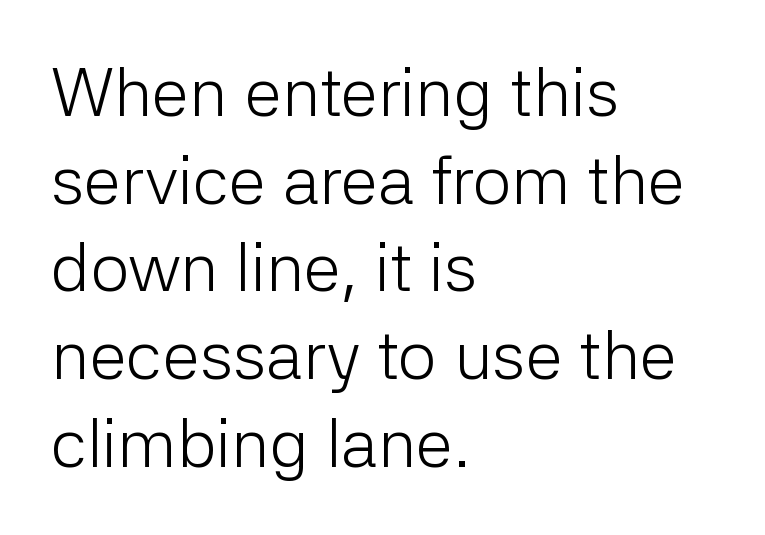
You can tell from the bare stems that sans-serif type was used. The face used here is rendered with its standard letterfit. The lines in this sample share a left origin and differ only in where they stop. What's the leading like? Ordinary, nothing unusual. Beneath every word, the page is bare.
